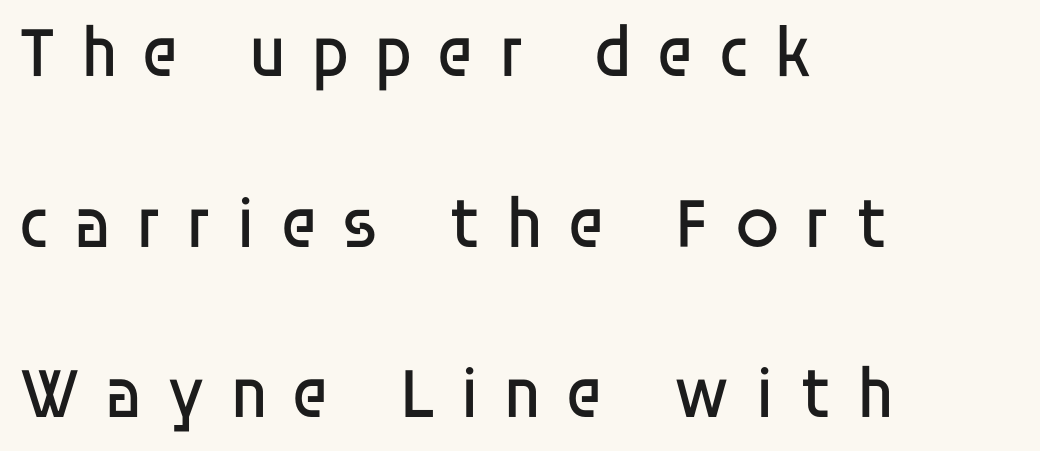
The image shows 72 px regular-weight sans-serif type, upright; set left-aligned, loose line spacing (2.37x), unusually wide letter spacing (+0.32 em), not underlined; low stroke contrast and a large x-height.
